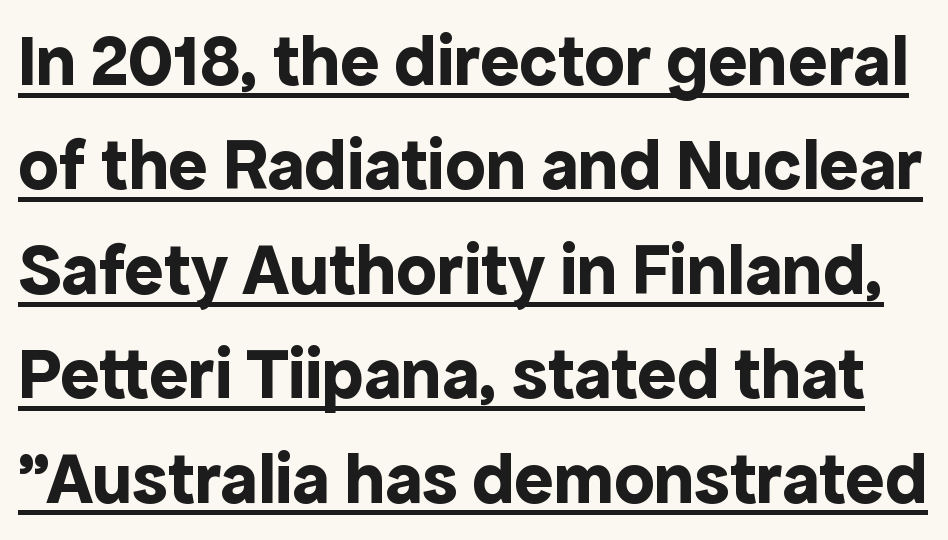
Q: Is the text bold? A: Yes.
Q: Is the text italic (slanted)? A: No, it is upright.
Q: Is the typeface a serif or a sans-serif typeface? A: Sans-serif.
Q: Is the text underlined? A: Yes.
Q: Is the spacing between letters normal or unusually wide? A: Normal.
Q: Is the spacing between lines tight, normal or loose? A: Normal.
Q: Width (condensed, normal, or wide)? A: Normal.
Q: x-height? A: Medium.
Q: Monospaced? A: No.
